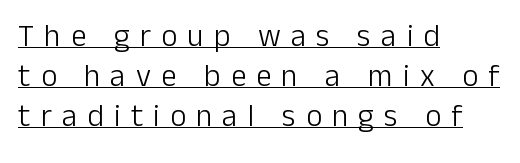
The image shows 31 px light sans-serif type, upright; set left-aligned, normal line spacing (1.29x), unusually wide letter spacing (+0.33 em), underlined; low stroke contrast and a medium x-height.
